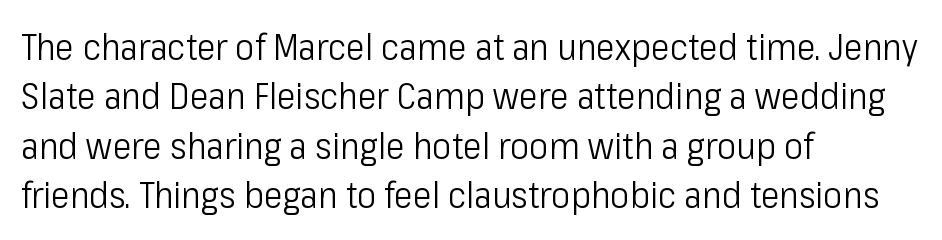
The image shows 36 px light, condensed sans-serif type, upright; set left-aligned, normal line spacing (1.37x), normal letter spacing, not underlined; low stroke contrast and a medium x-height.
